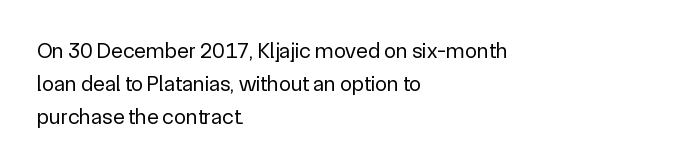
The image shows 22 px text type, upright; set left-aligned, normal line spacing (1.49x), normal letter spacing, not underlined.
